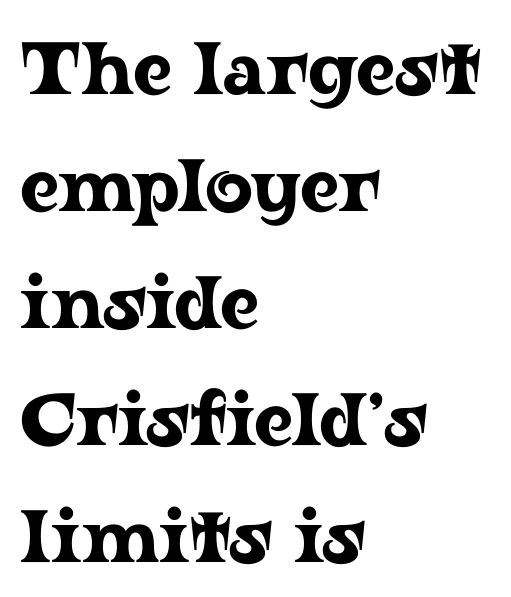
{"serif": "yes", "italic": "no", "width": "wide", "stroke_contrast": "low", "x_height": "medium", "monospaced": "no", "underline": "no", "align": "left", "line_spacing": "normal", "line_spacing_ratio": 1.58, "letter_spacing": "normal", "letter_spacing_em": 0.0, "glyph_px": 74}
